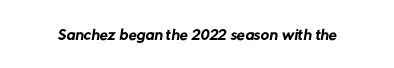
Q: Is the text bold? A: No.
Q: Is the text underlined? A: No.
Q: Is the spacing between letters normal or unusually wide? A: Normal.
